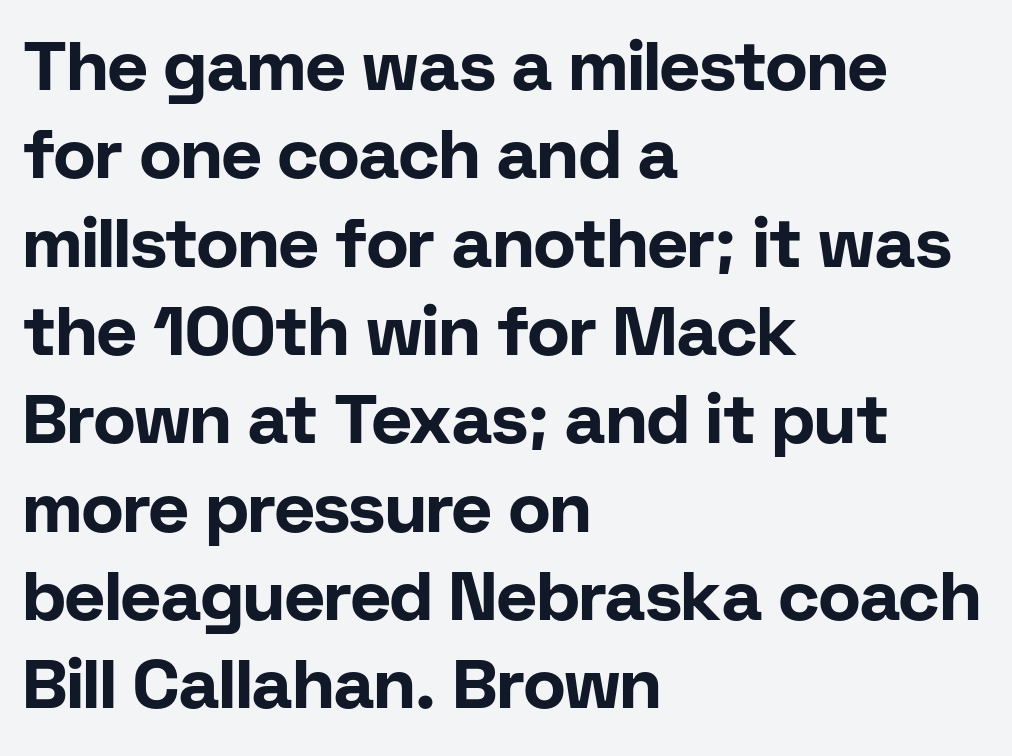
Q: Is the text bold? A: Yes.
Q: Is the text italic (slanted)? A: No, it is upright.
Q: Is the typeface a serif or a sans-serif typeface? A: Sans-serif.
Q: Is the text underlined? A: No.
Q: How is the paragraph aligned? A: Left-aligned.
Q: Is the spacing between letters normal or unusually wide? A: Normal.
Q: Is the spacing between lines tight, normal or loose? A: Normal.
Q: Width (condensed, normal, or wide)? A: Normal.
Q: Stroke contrast? A: Low.
Q: x-height? A: Medium.
Q: Monospaced? A: No.
